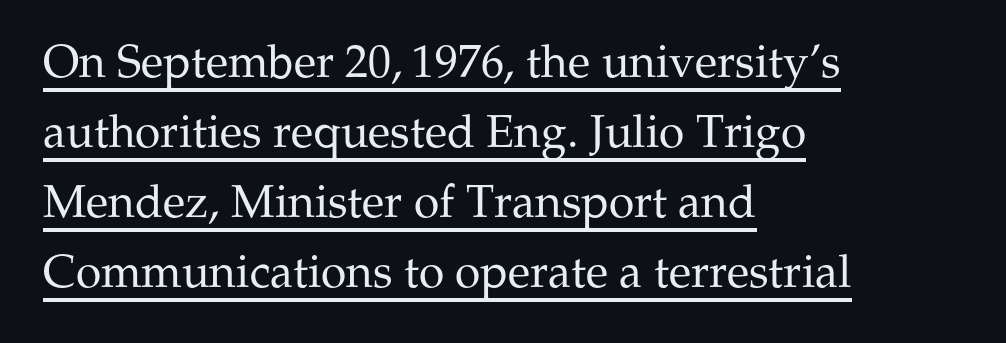
This sample keeps an unexceptional amount of space between lines. Do the characters align in a grid? No, the font is proportional. The type family on display is of the serif kind. Compared with typical body copy, the letter spacing here is the same. Each line starts at the same left margin while the right side varies.
